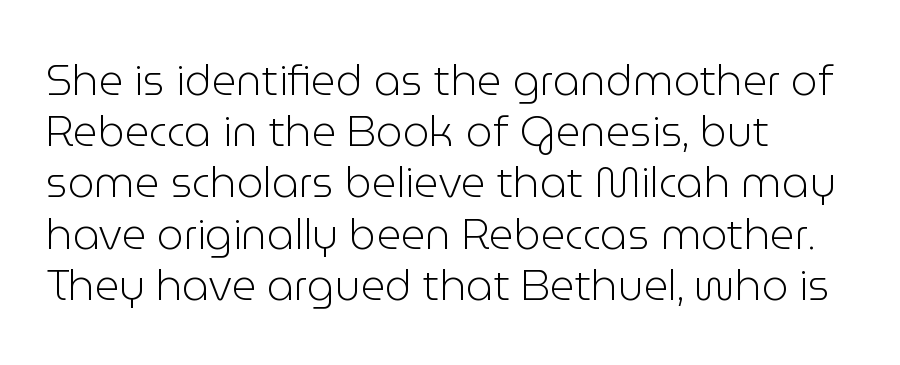
The image shows 42 px light sans-serif type, upright; set left-aligned, line spacing 1.22x, normal letter spacing, not underlined; low stroke contrast and a medium x-height.
